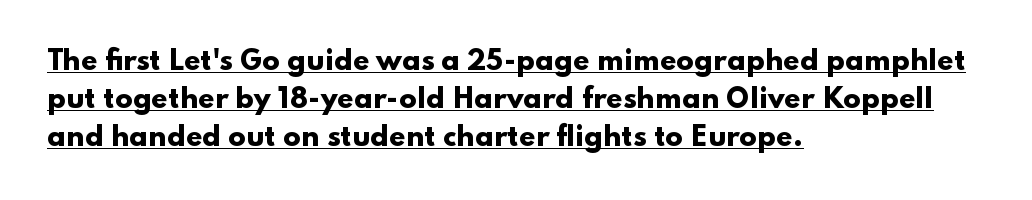
Q: Is the text bold? A: Yes.
Q: Is the text italic (slanted)? A: No, it is upright.
Q: Is the text underlined? A: Yes.
Q: How is the paragraph aligned? A: Left-aligned.
Q: Is the spacing between letters normal or unusually wide? A: Normal.
Q: Is the spacing between lines tight, normal or loose? A: Normal.
